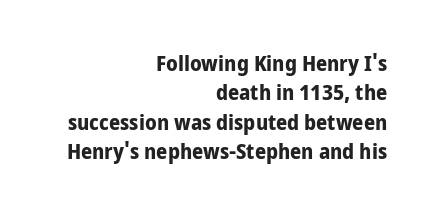
Horizontal bands of white between lines are of average thickness. What stands out about the letter spacing? Nothing — it is the standard amount. Descender tails drop into unmarked territory. Designer's note — italics off, roman on. The face used here has the dense, thick strokes of a bold.
